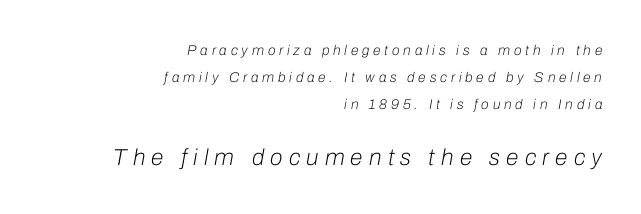
Q: Is the text bold? A: No.
Q: Is the text italic (slanted)? A: Yes, it leans right by about 10 degrees.
Q: Is the text underlined? A: No.
Q: How is the paragraph aligned? A: Right-aligned.
Q: Is the spacing between letters normal or unusually wide? A: Unusually wide.
Q: Is the spacing between lines tight, normal or loose? A: Loose.
Q: Which block of text is set in a larger size, the first (top) or the second (bottom)? A: The second (bottom) one.
